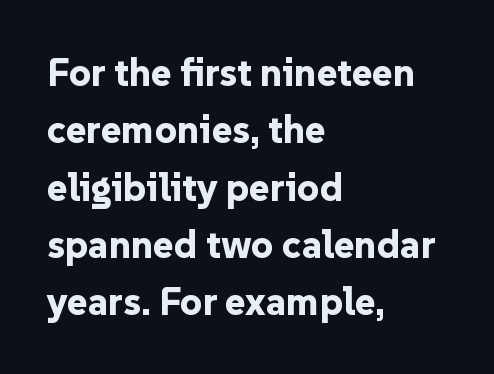
Q: Is the text bold? A: Yes.
Q: Is the text italic (slanted)? A: No, it is upright.
Q: Is the typeface a serif or a sans-serif typeface? A: Sans-serif.
Q: Is the text underlined? A: No.
Q: How is the paragraph aligned? A: Left-aligned.
Q: Is the spacing between letters normal or unusually wide? A: Normal.
Q: Is the spacing between lines tight, normal or loose? A: Normal.
Q: Width (condensed, normal, or wide)? A: Normal.
Q: Stroke contrast? A: Low.
Q: x-height? A: Medium.
Q: Monospaced? A: No.
